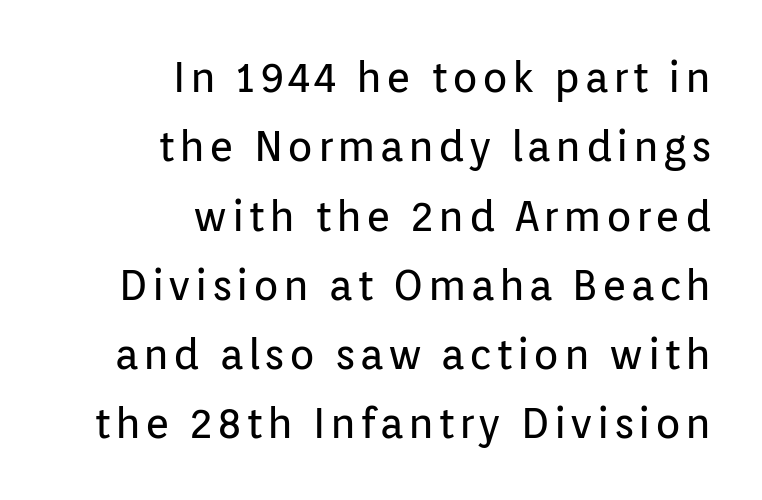
{"serif": "no", "italic": "no", "bold": "no", "weight": "regular", "width": "normal", "stroke_contrast": "low", "x_height": "medium", "monospaced": "no", "underline": "no", "align": "right", "line_spacing": "normal", "line_spacing_ratio": 1.65, "glyph_px": 42}
